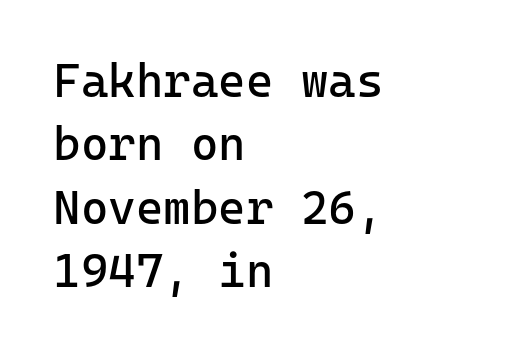
The image shows 47 px regular-weight sans-serif type, upright, monospaced; set left-aligned, normal line spacing (1.35x), normal letter spacing, not underlined; low stroke contrast and a medium x-height.
